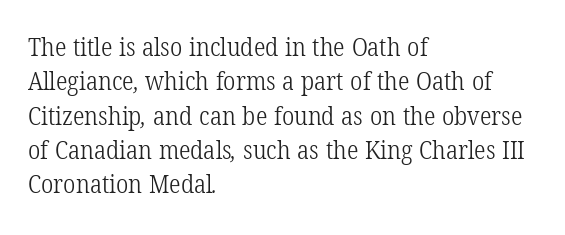
{"bold": "no", "underline": "no", "align": "left", "line_spacing": "normal", "line_spacing_ratio": 1.32, "letter_spacing": "normal", "letter_spacing_em": 0.0, "glyph_px": 26}
